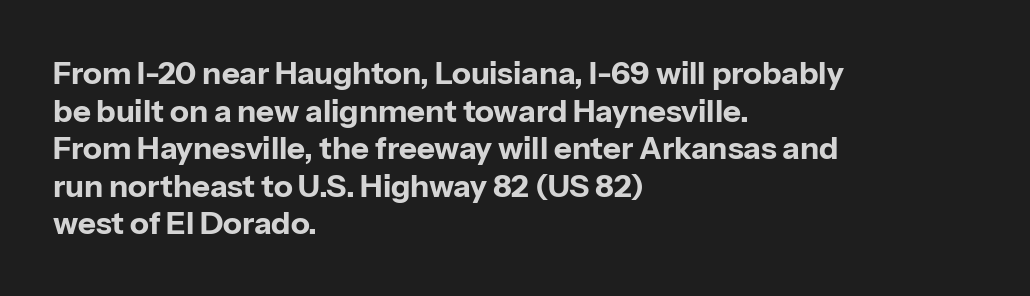
The image shows 31 px bold sans-serif type, upright; set left-aligned, line spacing 1.21x, normal letter spacing, not underlined; low stroke contrast and a medium x-height.
